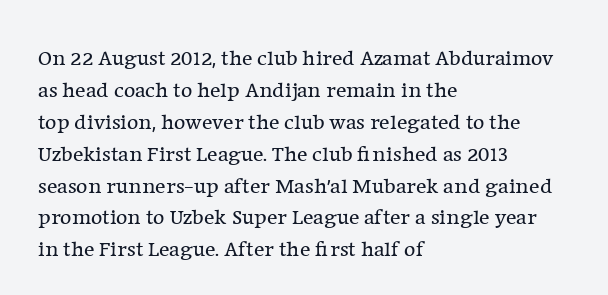
{"italic": "no", "bold": "no", "underline": "no", "align": "left", "line_spacing": "normal", "line_spacing_ratio": 1.45, "letter_spacing": "normal", "letter_spacing_em": 0.0, "glyph_px": 22}
